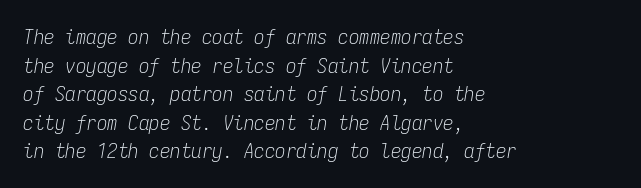
The image shows 21 px text type, italic (leaning right); set left-aligned, normal line spacing (1.36x), normal letter spacing, not underlined.
